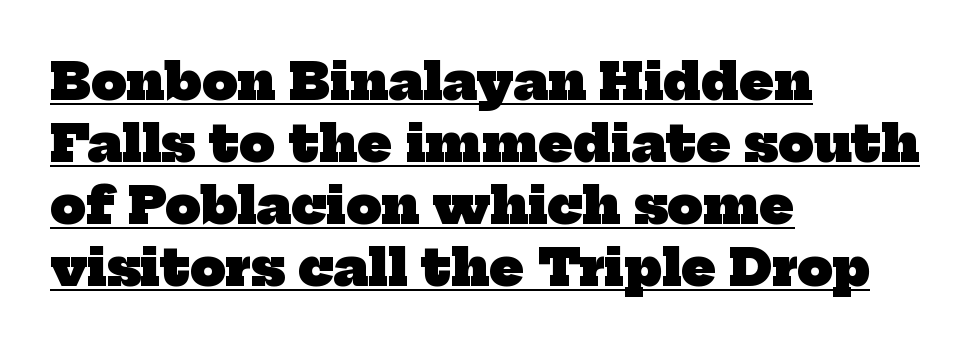
The image shows 50 px heavy serif type; set left-aligned, line spacing 1.24x, normal letter spacing, underlined; low stroke contrast and a medium x-height.
